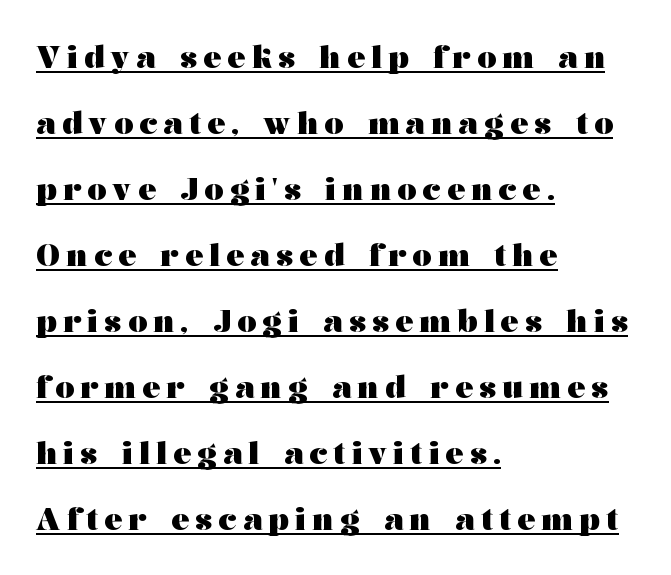
{"serif": "yes", "italic": "no", "bold": "yes", "weight": "heavy", "width": "wide", "stroke_contrast": "medium", "x_height": "medium", "monospaced": "no", "underline": "yes", "align": "left", "line_spacing": "loose", "line_spacing_ratio": 2.2, "letter_spacing": "wide", "letter_spacing_em": 0.21, "glyph_px": 30}
